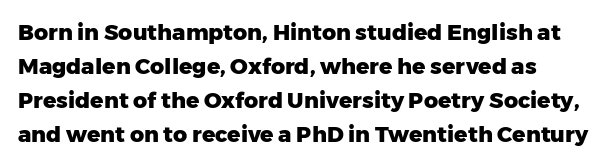
{"italic": "no", "bold": "yes", "underline": "no", "line_spacing": "normal", "line_spacing_ratio": 1.54, "letter_spacing": "normal", "letter_spacing_em": 0.0, "glyph_px": 22}
